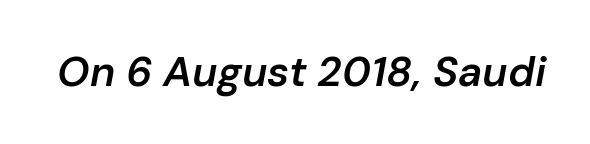
A bit beefed up — I'd call it semibold rather than bold. The passage shown is not underscored anywhere. The lettering tilts uniformly, giving the passage an italic look. The type is set solid horizontally, with unmodified tracking. You could not count columns in this text — the font is proportionally spaced.
